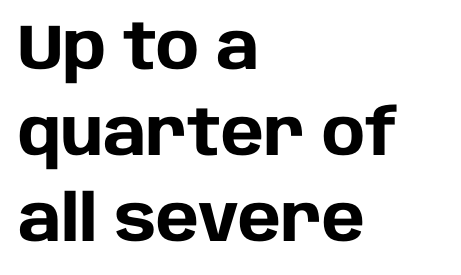
Every character sits straight up, as roman type does. Descender tails drop into unmarked territory. The paragraph shown leans on its left margin. Grotesque or geometric, the face here clearly has no serifs.
